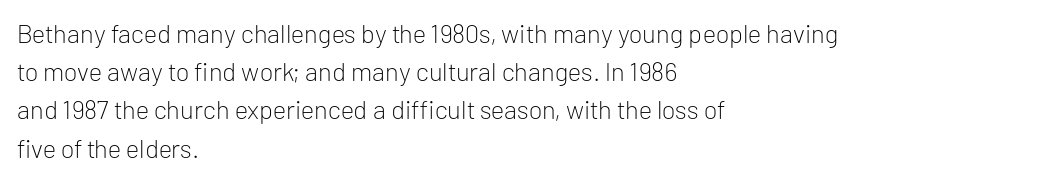
The image shows 26 px text type, upright; set left-aligned, normal line spacing (1.47x), normal letter spacing, not underlined.
